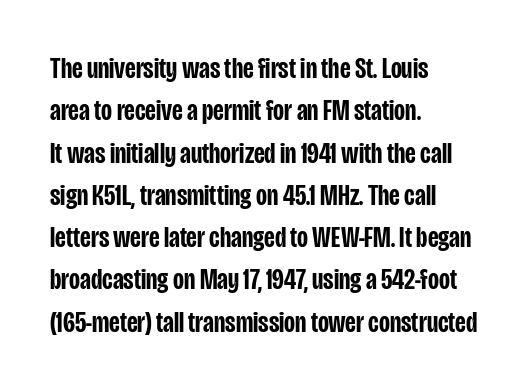
A fair bit of extra ink — the face is semibold, not bold. Casual observation: everything's shoved over to the left. The tracking reads as untouched default to a designer's eye. Is this a sans? Yes — the strokes have no serifs. The typography opts for an upright posture over an oblique one.
